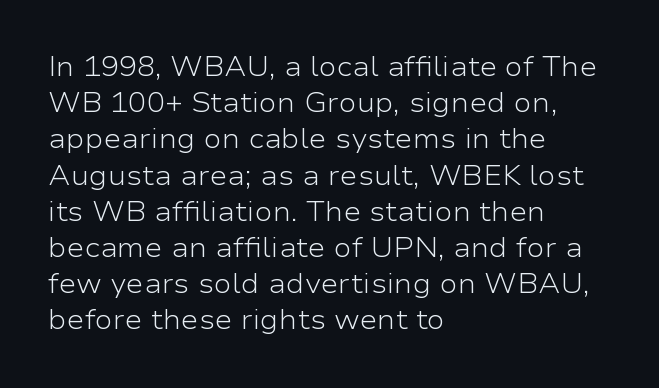
{"italic": "no", "bold": "no", "underline": "no", "align": "left", "line_spacing": "normal", "line_spacing_ratio": 1.34, "letter_spacing": "normal", "letter_spacing_em": 0.0, "glyph_px": 27}
